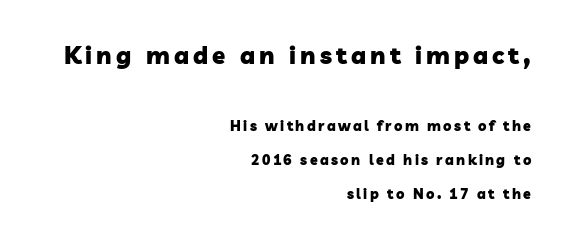
{"bold": "yes", "underline": "no", "align": "right", "line_spacing": "loose", "line_spacing_ratio": 2.41, "larger_block": "first", "size_ratio": 1.71, "glyph_px": 24}
